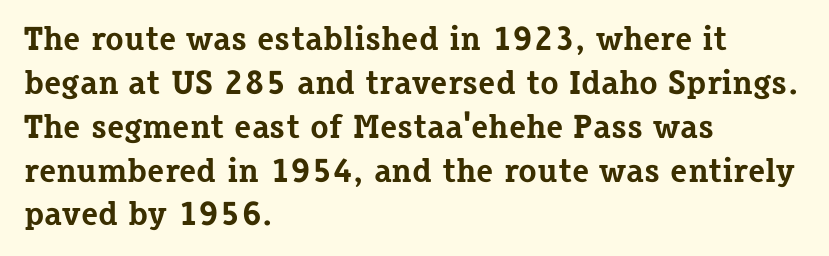
The image shows 34 px bold serif type, upright; set left-aligned, normal line spacing (1.29x), normal letter spacing, not underlined; low stroke contrast and a medium x-height.
